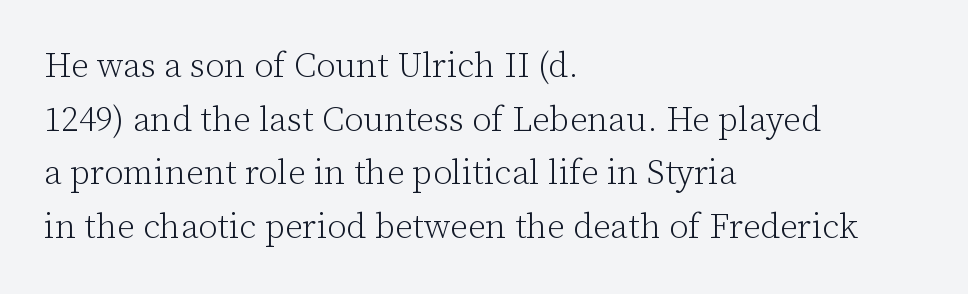
The face looks like a standard text weight, possibly lighter. Baseline-to-baseline distance is the conventional proportion of letter height. Look at the bottom of the vertical strokes: they flare into serifs here. The passage shown is not underscored anywhere. This sample uses an upright cut, with every glyph sitting square on the baseline. The passage shown has conventional tracking throughout.
